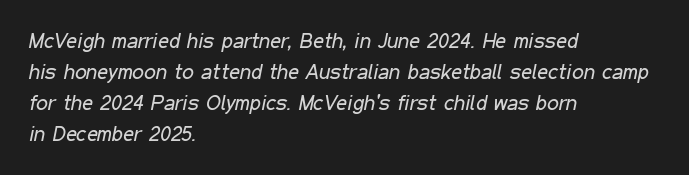
{"italic": "yes", "lean": "right", "slant_degrees": 11, "bold": "no", "underline": "no", "align": "left", "line_spacing": "normal", "line_spacing_ratio": 1.48, "letter_spacing": "normal", "letter_spacing_em": 0.0, "glyph_px": 21}
